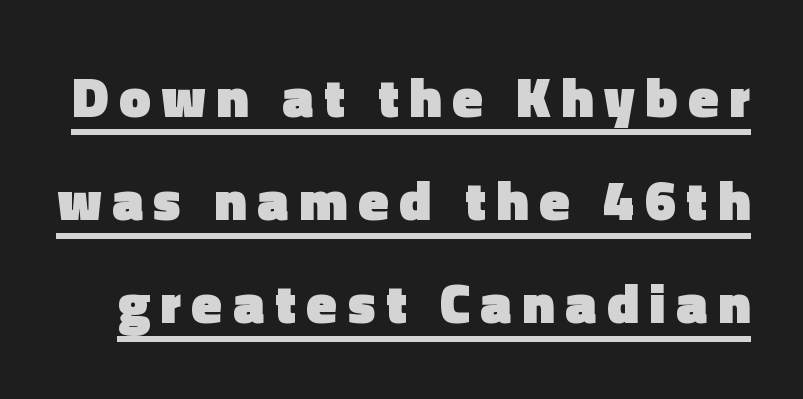
Q: Is the text bold? A: Yes.
Q: Is the text italic (slanted)? A: No, it is upright.
Q: Is the typeface a serif or a sans-serif typeface? A: Sans-serif.
Q: Is the text underlined? A: Yes.
Q: Width (condensed, normal, or wide)? A: Normal.
Q: x-height? A: Medium.
Q: Monospaced? A: No.
